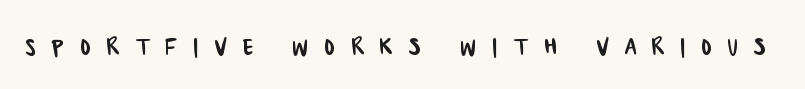
Character widths vary here, with narrow letters taking less room than wide ones. Descenders are the only things crossing below the line. Font category for this specimen: sans-serif. This sample uses expanded letter spacing, leaving extra air between glyphs.
